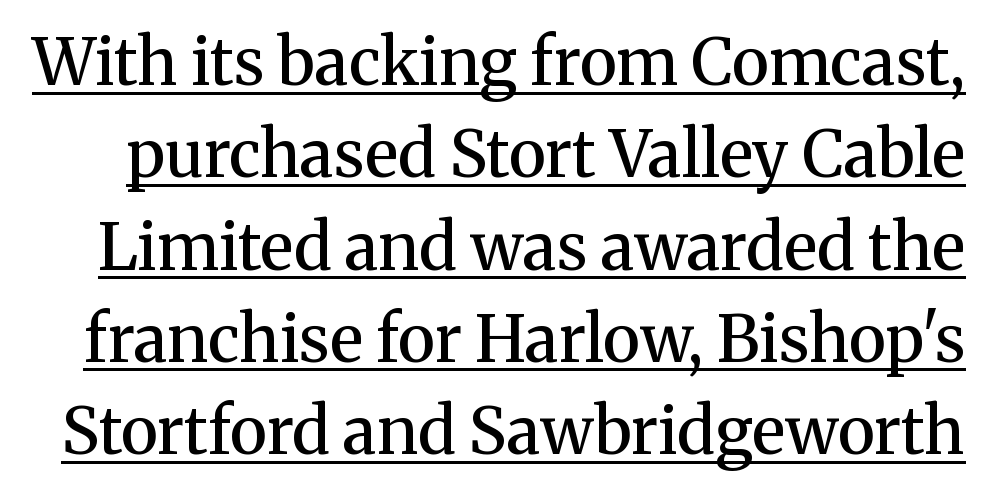
{"serif": "yes", "italic": "no", "bold": "semi", "weight": "semibold", "width": "normal", "stroke_contrast": "medium", "x_height": "medium", "monospaced": "no", "underline": "yes", "line_spacing": "normal", "line_spacing_ratio": 1.42, "letter_spacing": "normal", "letter_spacing_em": 0.0, "glyph_px": 65}
